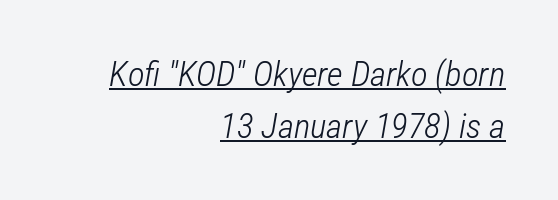
The image shows 35 px light, condensed type, italic (leaning right); set right-aligned, normal line spacing (1.48x), normal letter spacing, underlined; low stroke contrast and a medium x-height.
